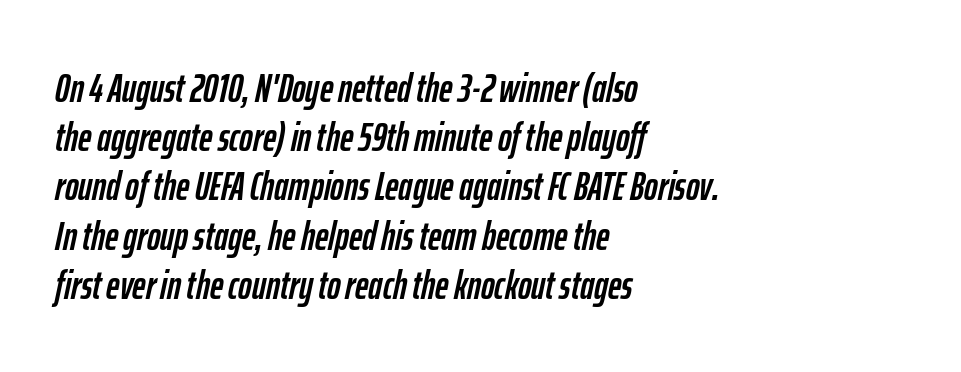
The letters advance in unequal steps, a hallmark of proportional type. Each line starts at the same left margin while the right side varies. The rendering applies a slant to the glyphs. Here the glyphs are tracked normally, forming tight word shapes. Letters rest on an invisible, unmarked baseline.
